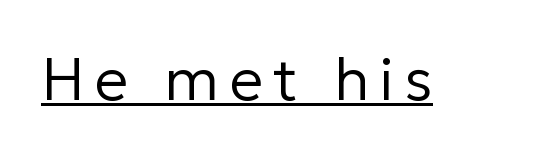
Each letter keeps its own natural width here, so spacing adapts to shape. A typographer would call this underscored text. A quiet, ordinary-to-light weight characterises the typeface. What kind of face is this? One without serifs — a sans.
